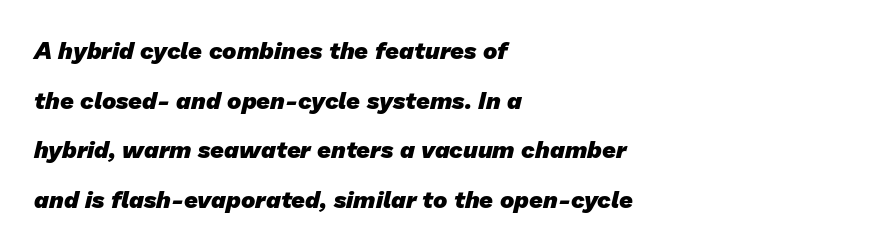
Students, note that the glyphs here touch the page at normal intervals. Emphasis by weight is at full strength: bold. These lines stand farther apart than default settings would place them. These lines stack with their left ends in a neat column.
